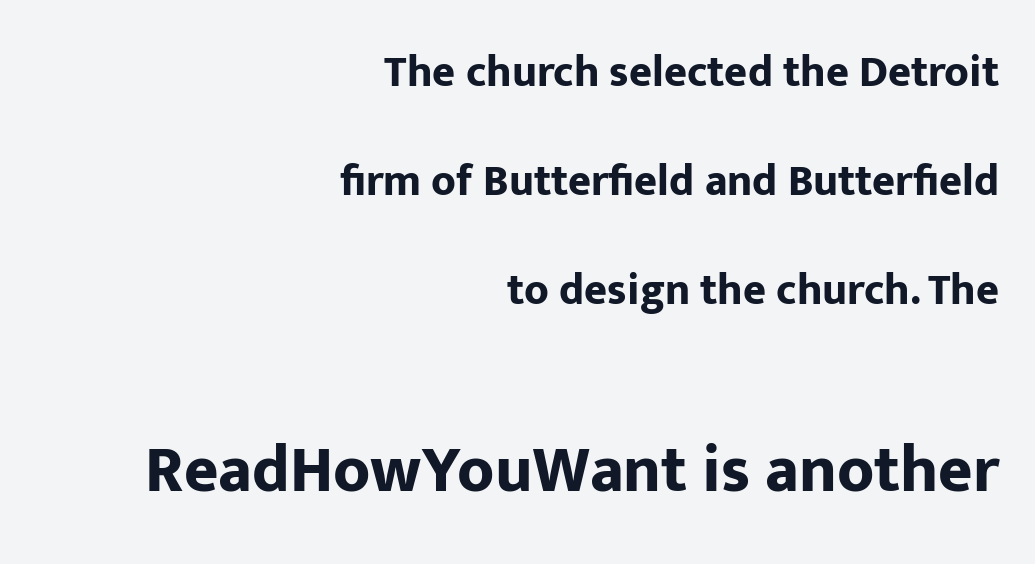
{"serif": "no", "italic": "no", "bold": "yes", "weight": "bold", "width": "normal", "stroke_contrast": "low", "x_height": "medium", "monospaced": "no", "underline": "no", "align": "right", "line_spacing": "loose", "line_spacing_ratio": 2.48, "letter_spacing": "normal", "letter_spacing_em": 0.0, "larger_block": "second", "size_ratio": 1.5, "glyph_px": 66}
